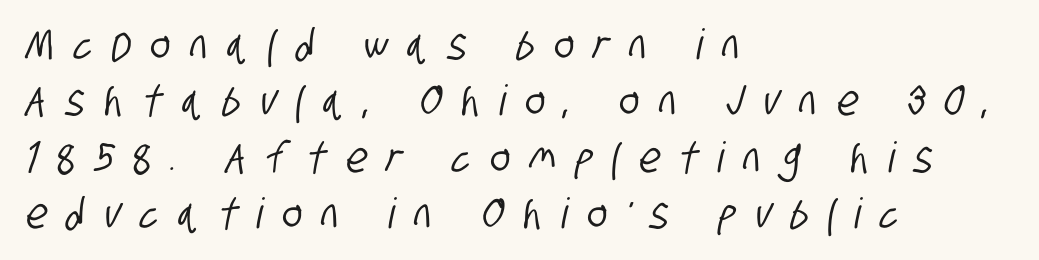
A clean baseline with only descenders dipping below it. Successive baselines arrive at the customary interval. Alignment: flush left. You could not count columns in this text — the font is proportionally spaced.
